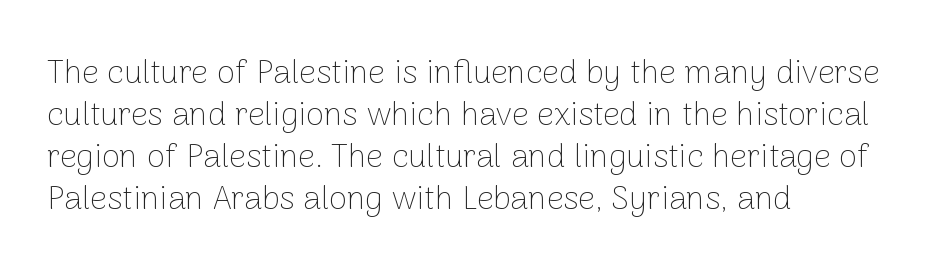
The image shows 33 px thin sans-serif type, upright; set left-aligned, normal line spacing (1.27x), normal letter spacing, not underlined; low stroke contrast and a medium x-height.
